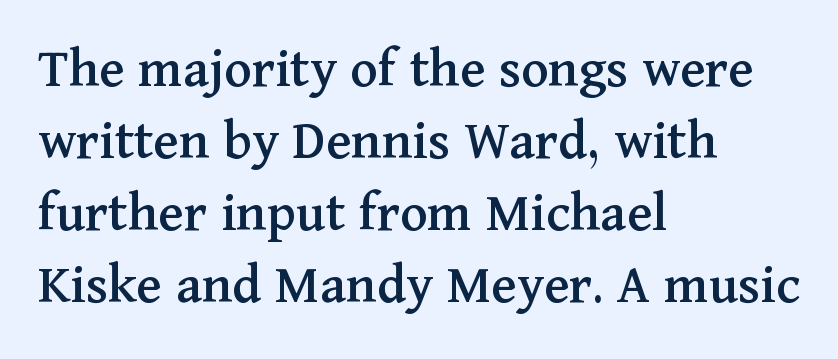
Q: Is the text italic (slanted)? A: No, it is upright.
Q: Is the typeface a serif or a sans-serif typeface? A: Serif.
Q: Is the text underlined? A: No.
Q: How is the paragraph aligned? A: Left-aligned.
Q: Is the spacing between letters normal or unusually wide? A: Normal.
Q: Width (condensed, normal, or wide)? A: Normal.
Q: Stroke contrast? A: Medium.
Q: x-height? A: Medium.
Q: Monospaced? A: No.
